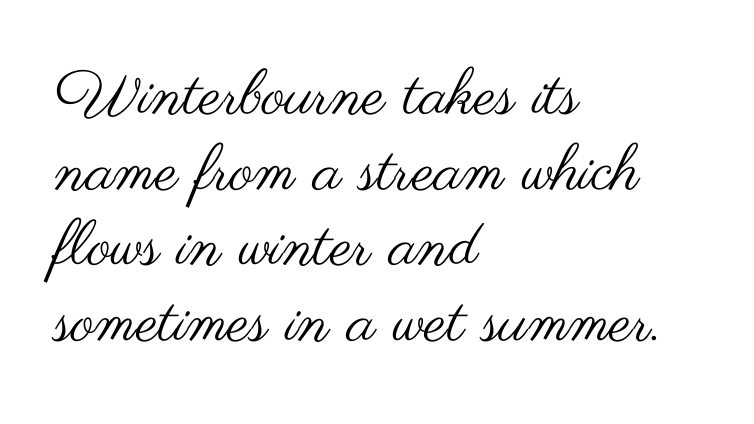
{"serif": "no", "bold": "no", "weight": "regular", "width": "wide", "stroke_contrast": "medium", "x_height": "small", "monospaced": "no", "underline": "no", "align": "left", "line_spacing_ratio": 1.2, "letter_spacing": "normal", "letter_spacing_em": 0.0, "glyph_px": 63}
